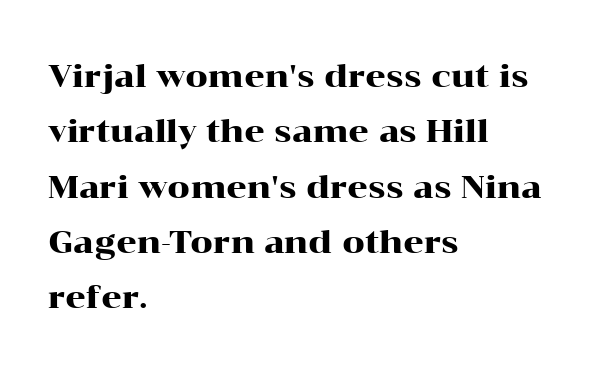
The image shows 32 px wide serif type, upright; set left-aligned, line spacing 1.73x, normal letter spacing, not underlined; high stroke contrast and a medium x-height.
